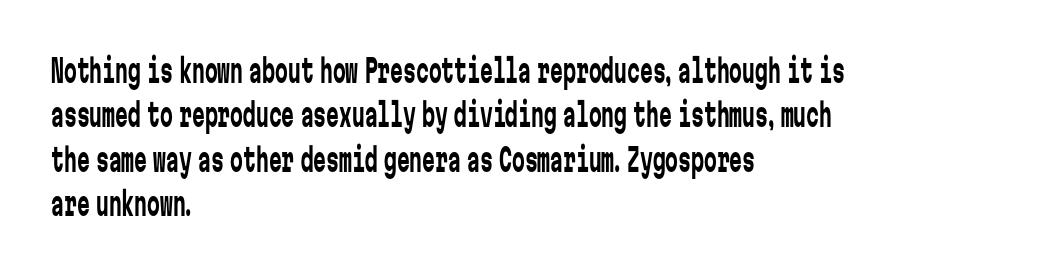
The lettering holds an erect, upright posture throughout. Note the uniform advance width — an 'i' takes as much space as an 'm'. Think standard paragraph weight, or any step lighter than that. There is no visible air inserted between adjacent glyphs. The passage shown stacks its lines at a standard gap. The setting favours the left margin, as ordinary paragraphs usually do.
